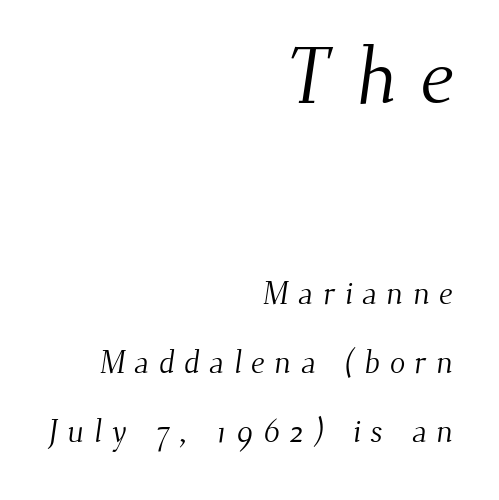
The image shows 79 px light serif type; set right-aligned, loose line spacing (2.16x), unusually wide letter spacing (+0.3 em), not underlined; the first (top) block is 2.47x larger; medium stroke contrast and a small x-height.
